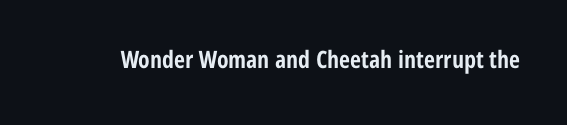
Q: Is the text bold? A: Yes.
Q: Is the text italic (slanted)? A: No, it is upright.
Q: Is the text underlined? A: No.
Q: Is the spacing between letters normal or unusually wide? A: Normal.
